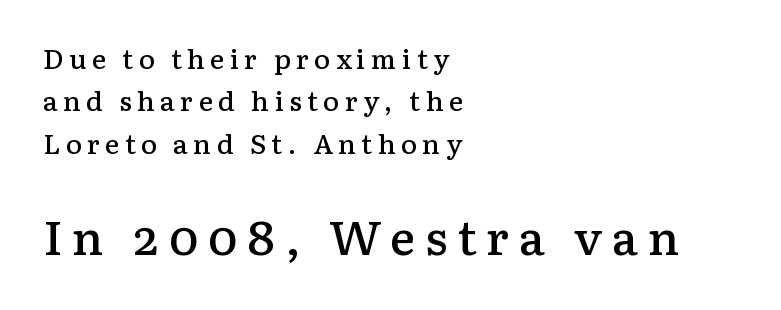
Q: Is the text bold? A: Semi-bold.
Q: Is the text italic (slanted)? A: No, it is upright.
Q: Is the typeface a serif or a sans-serif typeface? A: Serif.
Q: Is the text underlined? A: No.
Q: How is the paragraph aligned? A: Left-aligned.
Q: Is the spacing between letters normal or unusually wide? A: Unusually wide.
Q: Is the spacing between lines tight, normal or loose? A: Normal.
Q: Which block of text is set in a larger size, the first (top) or the second (bottom)? A: The second (bottom) one.
Q: Width (condensed, normal, or wide)? A: Normal.
Q: Stroke contrast? A: Low.
Q: x-height? A: Medium.
Q: Monospaced? A: No.
